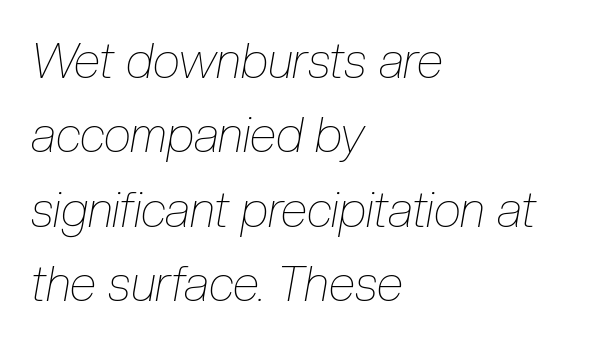
{"italic": "yes", "lean": "right", "slant_degrees": 10, "bold": "no", "weight": "thin", "width": "condensed", "stroke_contrast": "low", "x_height": "medium", "monospaced": "no", "underline": "no", "align": "left", "line_spacing": "normal", "line_spacing_ratio": 1.52, "letter_spacing": "normal", "letter_spacing_em": 0.0, "glyph_px": 49}
